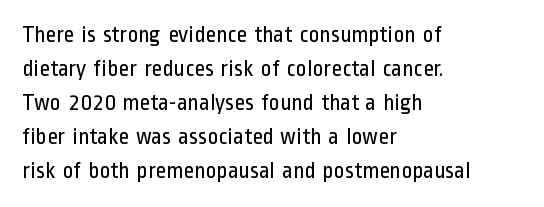
The image shows 23 px text type, upright; set left-aligned, normal line spacing (1.48x), normal letter spacing, not underlined.
